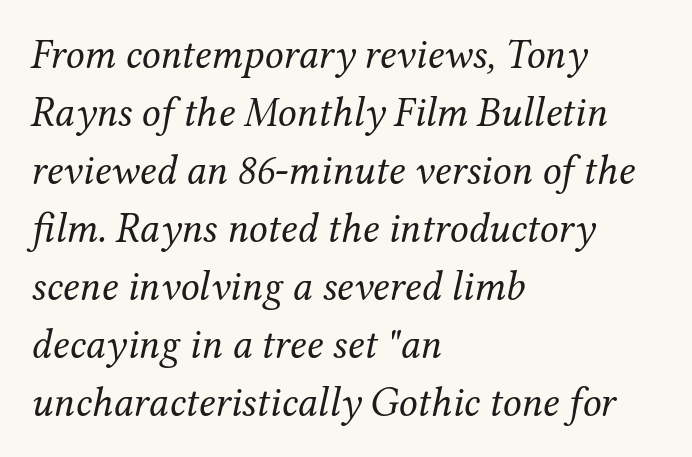
Q: Is the text bold? A: No.
Q: Is the text italic (slanted)? A: Yes, it leans right by about 12 degrees.
Q: Is the typeface a serif or a sans-serif typeface? A: Serif.
Q: Is the text underlined? A: No.
Q: How is the paragraph aligned? A: Left-aligned.
Q: Is the spacing between letters normal or unusually wide? A: Normal.
Q: Is the spacing between lines tight, normal or loose? A: Normal.
Q: Width (condensed, normal, or wide)? A: Normal.
Q: Stroke contrast? A: Medium.
Q: x-height? A: Medium.
Q: Monospaced? A: No.
